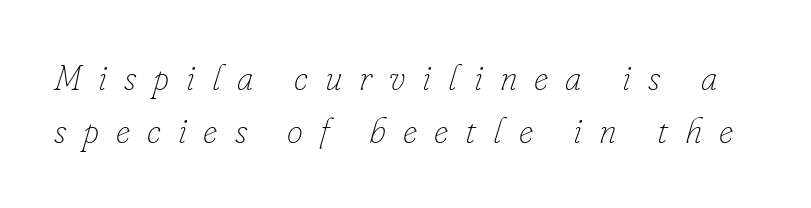
{"italic": "yes", "lean": "right", "slant_degrees": 16, "bold": "no", "weight": "thin", "width": "normal", "stroke_contrast": "low", "x_height": "small", "monospaced": "no", "underline": "no", "line_spacing": "normal", "line_spacing_ratio": 1.48, "letter_spacing": "wide", "letter_spacing_em": 0.47, "glyph_px": 36}
